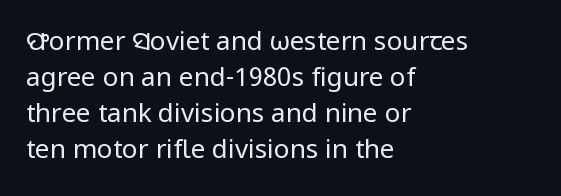
{"italic": "no", "bold": "no", "underline": "no", "align": "left", "line_spacing": "normal", "line_spacing_ratio": 1.39, "letter_spacing": "normal", "letter_spacing_em": 0.0, "glyph_px": 26}
